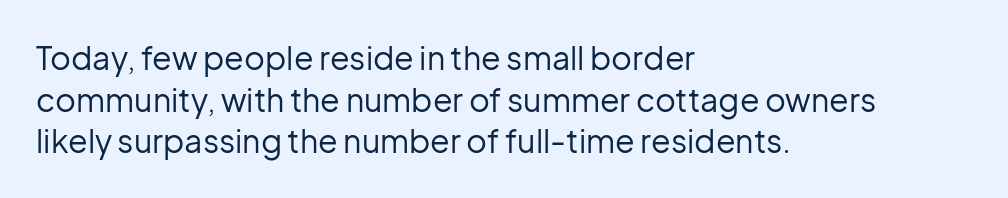
{"serif": "no", "italic": "no", "bold": "no", "weight": "regular", "width": "normal", "stroke_contrast": "low", "x_height": "medium", "monospaced": "no", "underline": "no", "align": "left", "line_spacing": "normal", "line_spacing_ratio": 1.3, "letter_spacing": "normal", "letter_spacing_em": 0.0, "glyph_px": 32}
